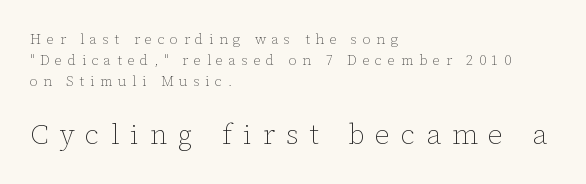
The image shows 28 px thin type, upright; set left-aligned, normal line spacing (1.51x), unusually wide letter spacing (+0.39 em), not underlined; the second (bottom) block is 2.0x larger; low stroke contrast and a medium x-height.
